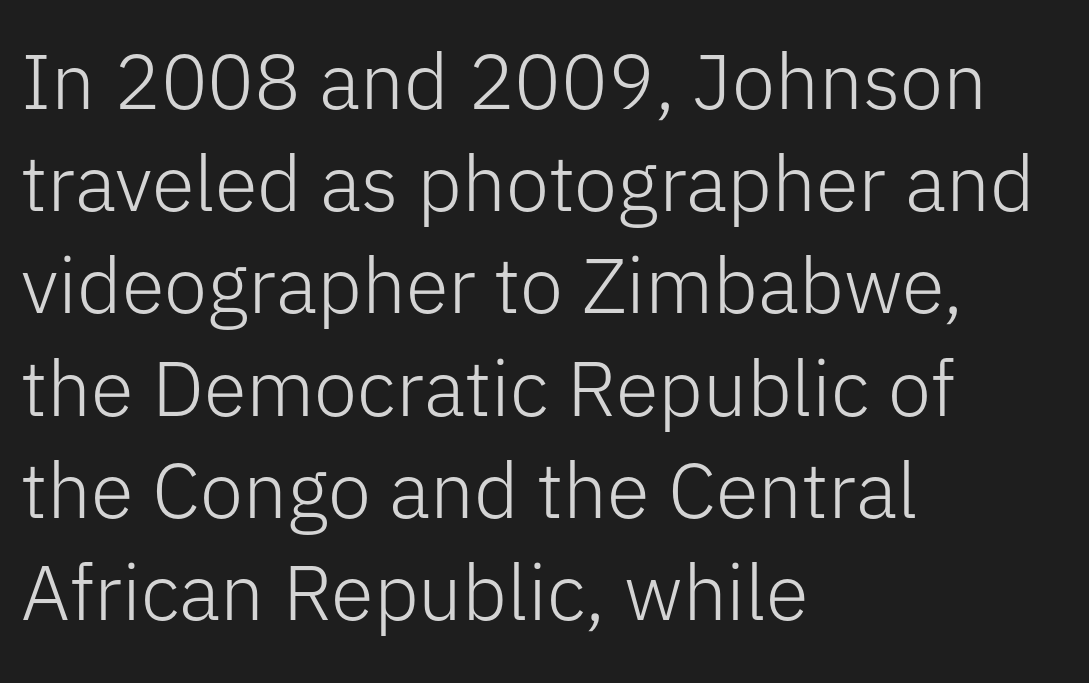
Type without underlining. Caption: multi-line text, flush left, ragged right. In terms of letterform style, serifs are entirely absent. What stands out about the letter spacing? Nothing — it is the standard amount. Weight: not bold — regular or lighter.
